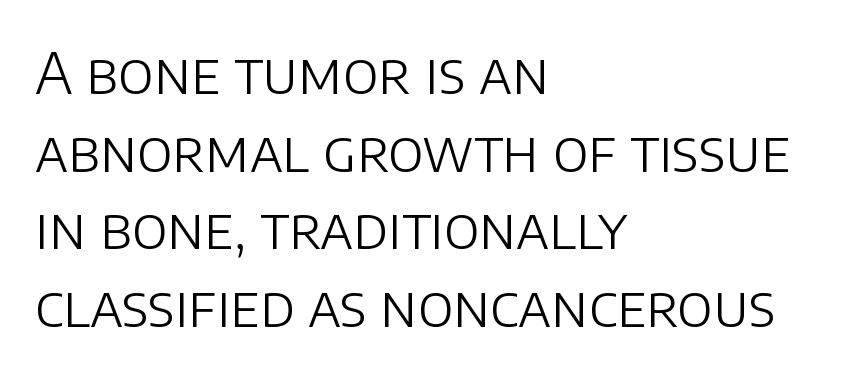
{"serif": "no", "italic": "no", "bold": "no", "weight": "light", "width": "normal", "stroke_contrast": "low", "x_height": "large", "monospaced": "no", "underline": "no", "align": "left", "line_spacing": "normal", "line_spacing_ratio": 1.36, "letter_spacing": "normal", "letter_spacing_em": 0.0, "glyph_px": 57}
